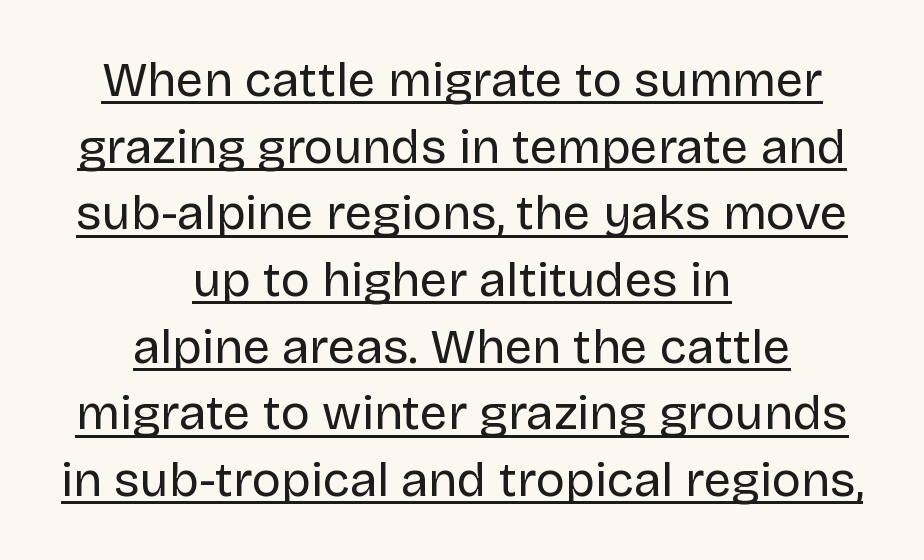
{"serif": "no", "italic": "no", "bold": "no", "weight": "regular", "width": "normal", "stroke_contrast": "low", "x_height": "large", "monospaced": "no", "underline": "yes", "align": "center", "line_spacing": "normal", "line_spacing_ratio": 1.36, "letter_spacing": "normal", "letter_spacing_em": 0.0, "glyph_px": 49}
